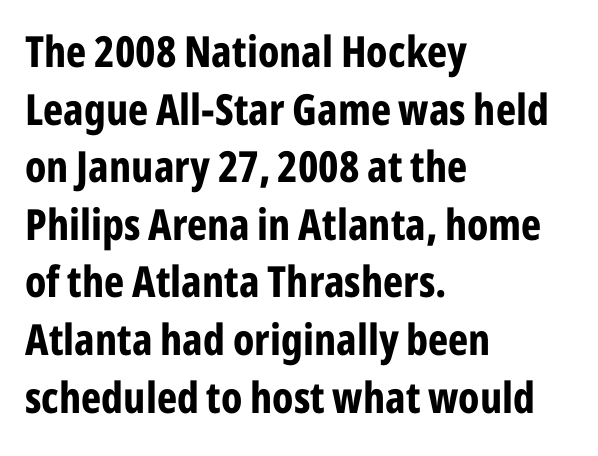
{"serif": "no", "italic": "no", "bold": "yes", "weight": "bold", "width": "condensed", "stroke_contrast": "low", "x_height": "medium", "monospaced": "no", "underline": "no", "align": "left", "line_spacing": "normal", "line_spacing_ratio": 1.34, "letter_spacing": "normal", "letter_spacing_em": 0.0, "glyph_px": 43}
